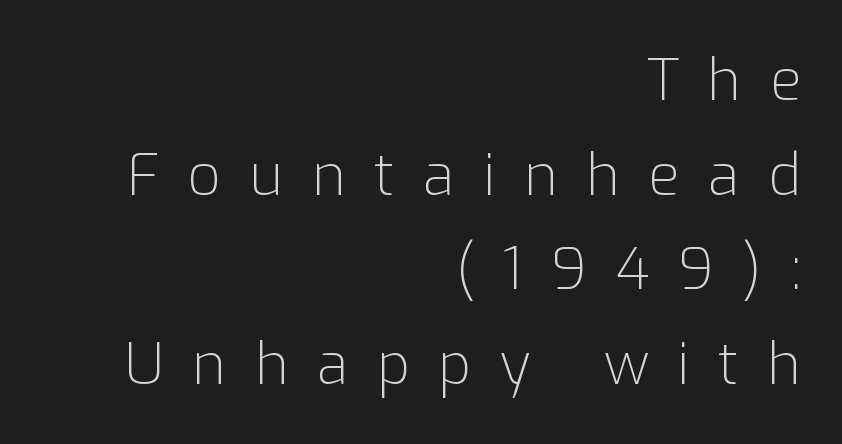
{"serif": "no", "italic": "no", "bold": "no", "weight": "light", "width": "normal", "stroke_contrast": "low", "x_height": "medium", "monospaced": "no", "underline": "no", "align": "right", "line_spacing": "normal", "line_spacing_ratio": 1.63, "letter_spacing": "wide", "letter_spacing_em": 0.49, "glyph_px": 58}
